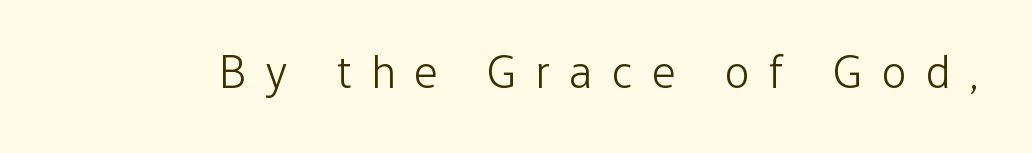
The image shows 46 px light, condensed sans-serif type, upright; set unusually wide letter spacing (+0.43 em), not underlined; low stroke contrast and a medium x-height.
